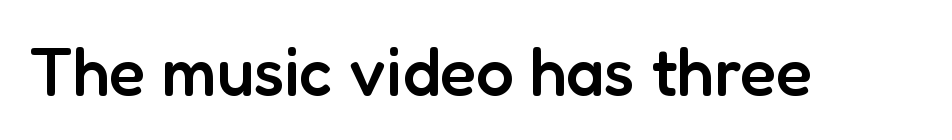
Q: Is the text bold? A: Semi-bold.
Q: Is the text italic (slanted)? A: No, it is upright.
Q: Is the typeface a serif or a sans-serif typeface? A: Sans-serif.
Q: Is the text underlined? A: No.
Q: Is the spacing between letters normal or unusually wide? A: Normal.
Q: Width (condensed, normal, or wide)? A: Normal.
Q: Stroke contrast? A: Low.
Q: x-height? A: Medium.
Q: Monospaced? A: No.
